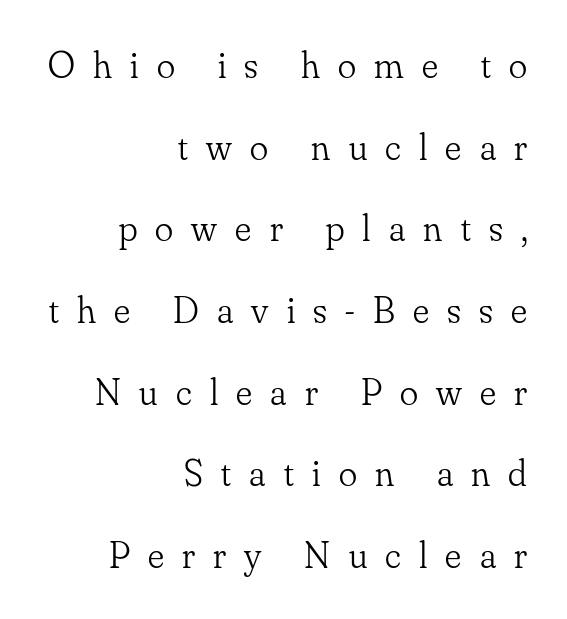
Letterform terminals end in serifs throughout the passage. The words here are not underlined. A typesetter would call this leading open, well beyond the default. Students, note that the glyphs here are deliberately spaced far apart. The typeface has the unassuming heft of standard copy or less. This sample has the flowing, uneven cadence of proportional lettering.
